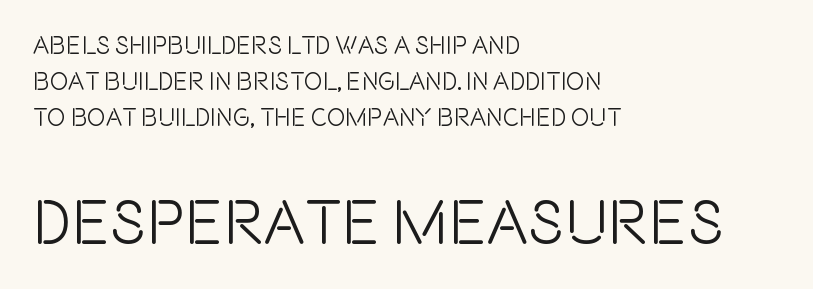
The rendering shows plain stroke endings on the letterforms — a sans-serif design. Rule under the text: the space is simply empty. Does the copy run flush right? No — it runs flush left. You could not count columns in this text — the font is proportionally spaced. Compare the two chunks: the lower has the greater cap height.
